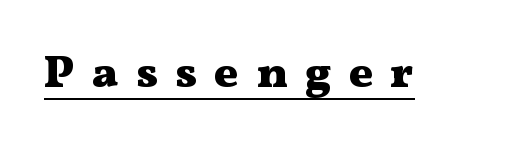
Q: Is the text bold? A: Yes.
Q: Is the text italic (slanted)? A: No, it is upright.
Q: Is the typeface a serif or a sans-serif typeface? A: Serif.
Q: Is the text underlined? A: Yes.
Q: Is the spacing between letters normal or unusually wide? A: Unusually wide.
Q: Width (condensed, normal, or wide)? A: Wide.
Q: Stroke contrast? A: Medium.
Q: x-height? A: Medium.
Q: Monospaced? A: No.
